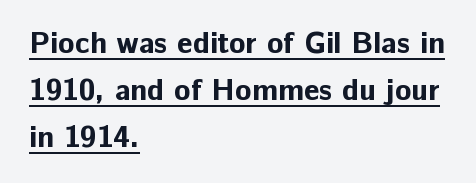
The image shows 30 px bold sans-serif type, upright; set left-aligned, normal line spacing (1.57x), normal letter spacing, underlined; low stroke contrast and a medium x-height.
